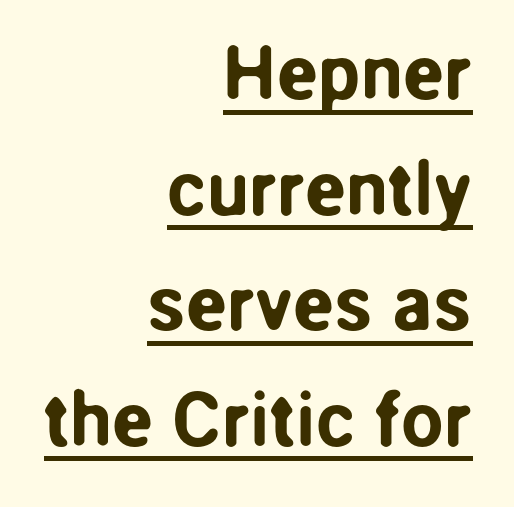
The image shows 76 px sans-serif type, upright; set right-aligned, normal line spacing (1.52x), normal letter spacing, underlined; low stroke contrast and a medium x-height.
